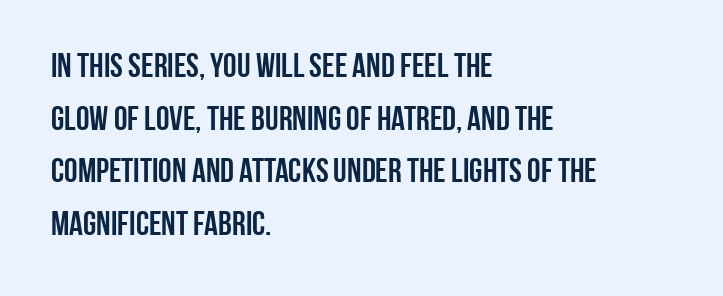
Q: Is the text italic (slanted)? A: No, it is upright.
Q: Is the typeface a serif or a sans-serif typeface? A: Sans-serif.
Q: Is the text underlined? A: No.
Q: How is the paragraph aligned? A: Left-aligned.
Q: Is the spacing between letters normal or unusually wide? A: Normal.
Q: Is the spacing between lines tight, normal or loose? A: Normal.
Q: Width (condensed, normal, or wide)? A: Condensed.
Q: Stroke contrast? A: Low.
Q: x-height? A: Large.
Q: Monospaced? A: No.
